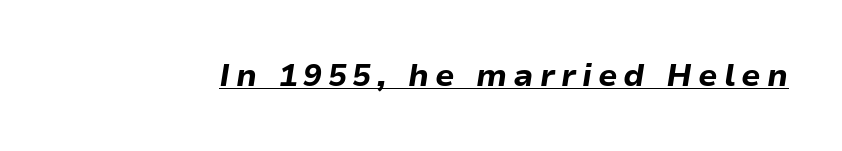
Q: Is the text bold? A: Yes.
Q: Is the text italic (slanted)? A: Yes, it leans right by about 9 degrees.
Q: Is the text underlined? A: Yes.
Q: Width (condensed, normal, or wide)? A: Normal.
Q: Stroke contrast? A: Low.
Q: x-height? A: Medium.
Q: Monospaced? A: No.
